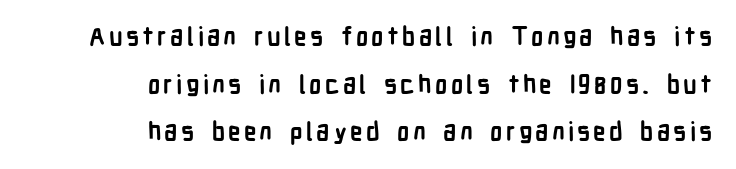
{"italic": "no", "bold": "yes", "underline": "no", "align": "right", "line_spacing": "loose", "line_spacing_ratio": 1.91, "glyph_px": 25}
